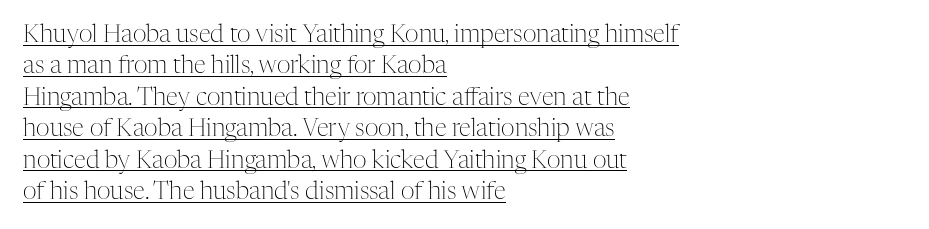
Visually the block forms a straight wall on the left and a jagged coastline on the right. The typography opts for an upright posture over an oblique one. The letterforms sit at book weight or below. Nobody touched the tracking dial on this one.
